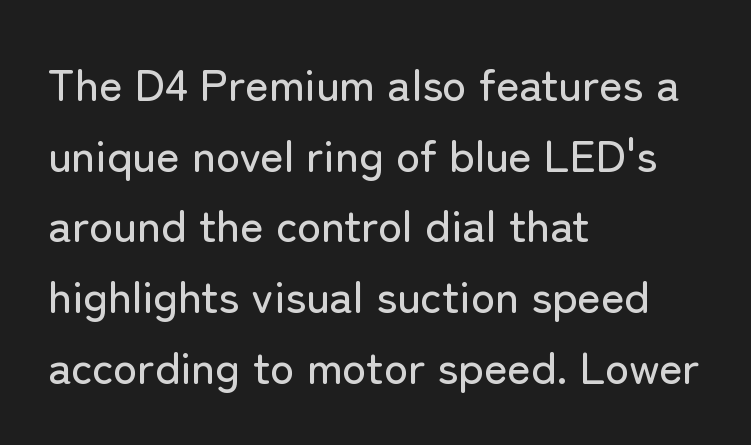
The image shows 45 px sans-serif type, upright; set left-aligned, normal line spacing (1.57x), normal letter spacing, not underlined; low stroke contrast and a medium x-height.
